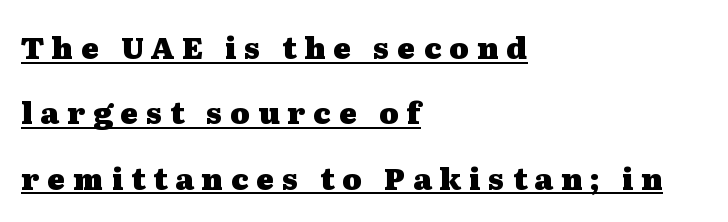
The face used here appears with an underline applied. The tracking jumps out immediately: characters are airy and widely separated. The letters advance in unequal steps, a hallmark of proportional type. I'd call this a serif setting — the letters wear small feet. Each glyph is drawn with heavy, bold strokes. The passage is arranged the way most books set body copy — flush left.
